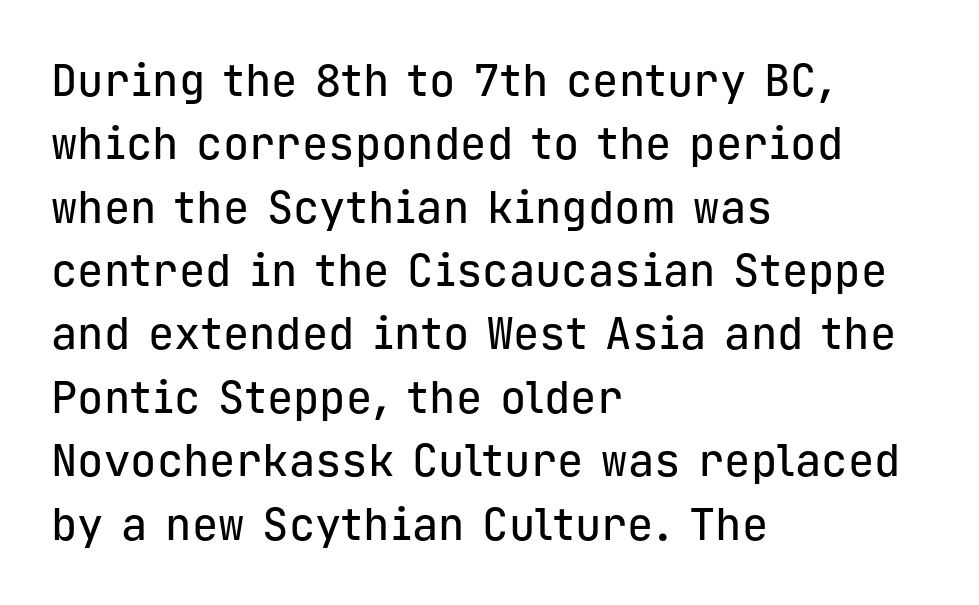
The lettering holds an erect, upright posture throughout. The passage shown is not underscored anywhere. Think of a typewriter: that constant character pitch is what you see here. The text was rendered using a sans face with plain stroke endings.
